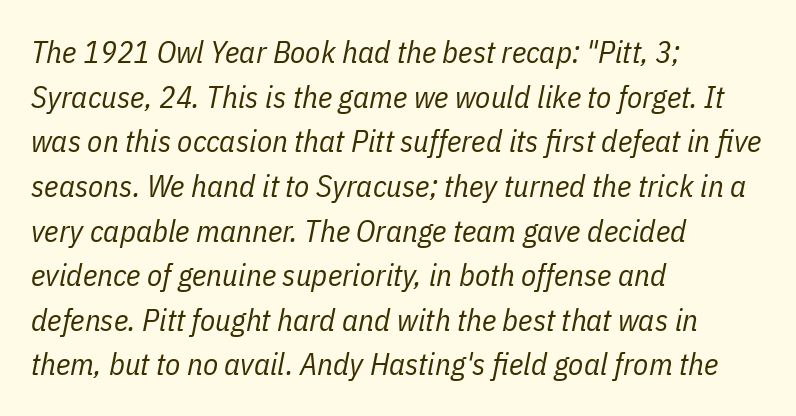
Glance below the letters and you will spot only blank space. These lines keep a tight, regular rhythm from letter to letter. The ragged edge is on the right, which tells us the setting is flush left. Style check: oblique. Rows of type keep a routine distance in the vertical direction. These lines are rendered in a variable-pitch font.
